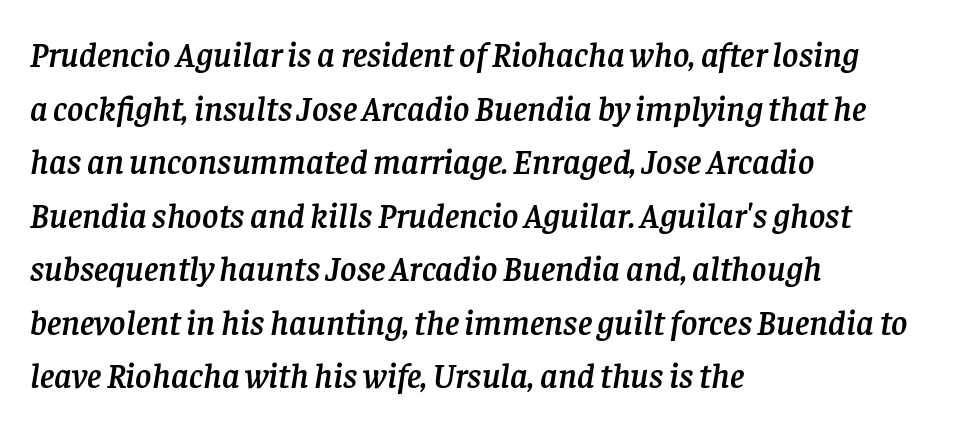
The image shows 35 px serif type, italic (leaning right); set left-aligned, normal line spacing (1.53x), normal letter spacing, not underlined; low stroke contrast and a large x-height.
